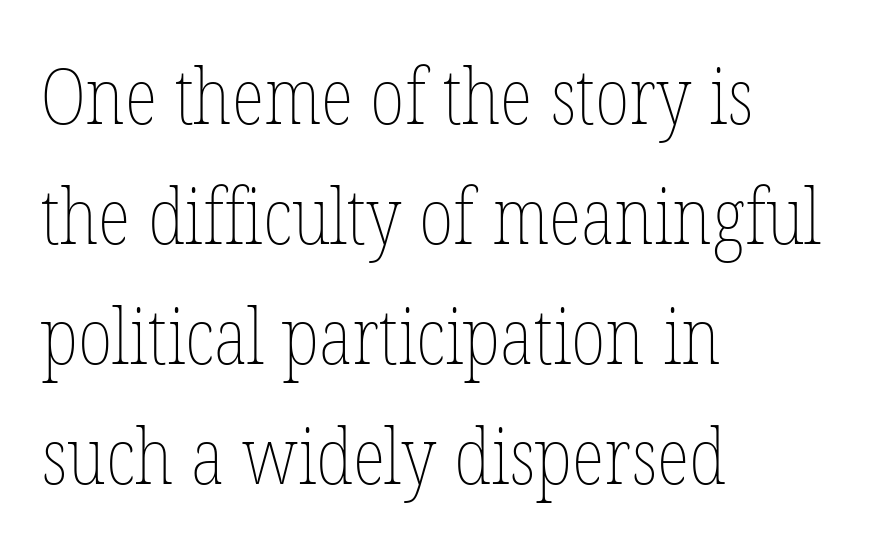
Q: Is the text bold? A: No.
Q: Is the text italic (slanted)? A: No, it is upright.
Q: Is the text underlined? A: No.
Q: How is the paragraph aligned? A: Left-aligned.
Q: Is the spacing between letters normal or unusually wide? A: Normal.
Q: Is the spacing between lines tight, normal or loose? A: Normal.
Q: Width (condensed, normal, or wide)? A: Condensed.
Q: Stroke contrast? A: Low.
Q: x-height? A: Medium.
Q: Monospaced? A: No.
